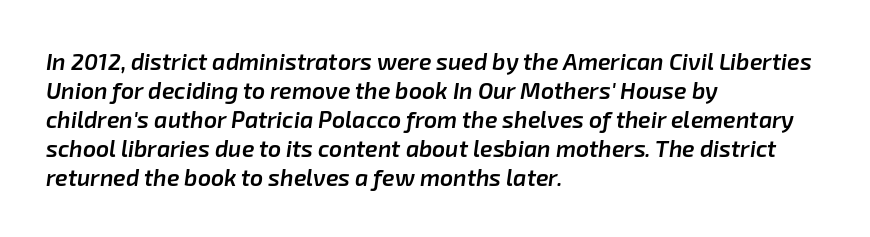
The image shows 23 px text type, italic (leaning right); set left-aligned, normal line spacing (1.26x), normal letter spacing, not underlined.
